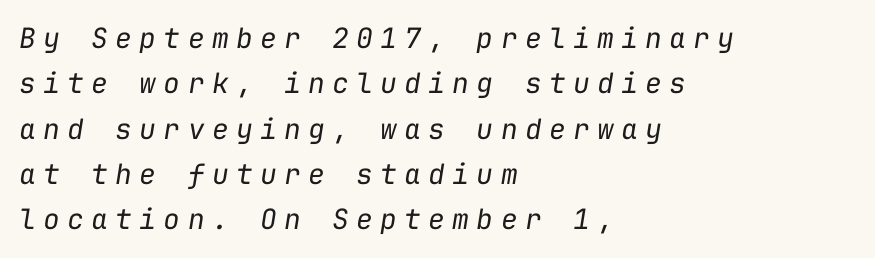
The specimen omits any rule beneath the text block's lines. The font sits on the lighter half of the weight spectrum, regular included. Monospaced: the letters line up in strict vertical columns. This sample is left-justified, so line endings fall wherever the words run out.
